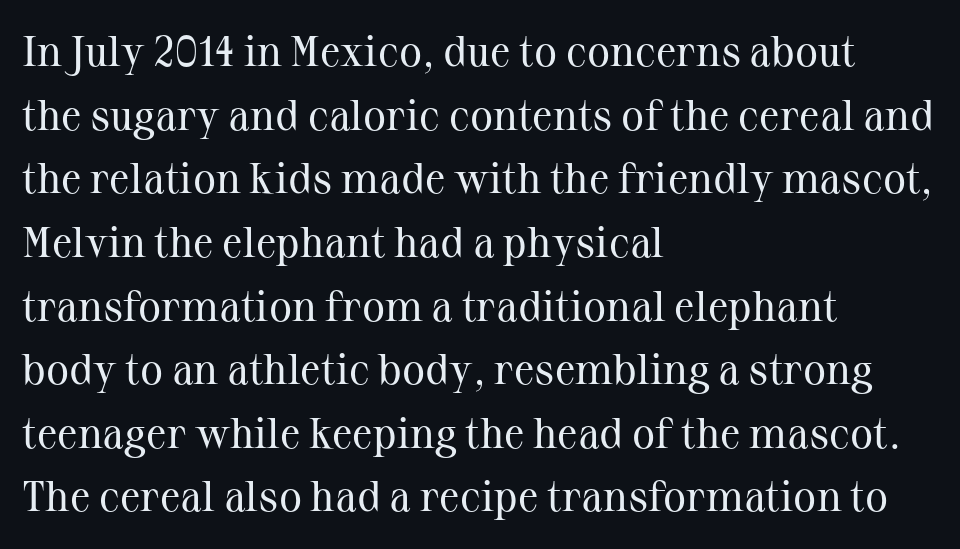
One-word summary of the alignment: left. Baseline-to-baseline distance is the conventional proportion of letter height. These lines were composed using upright roman letters. The foot of each line stays bare and open. The passage shown is not bold in any degree. Looks like regular typesetting: each glyph gets only the width it needs.
